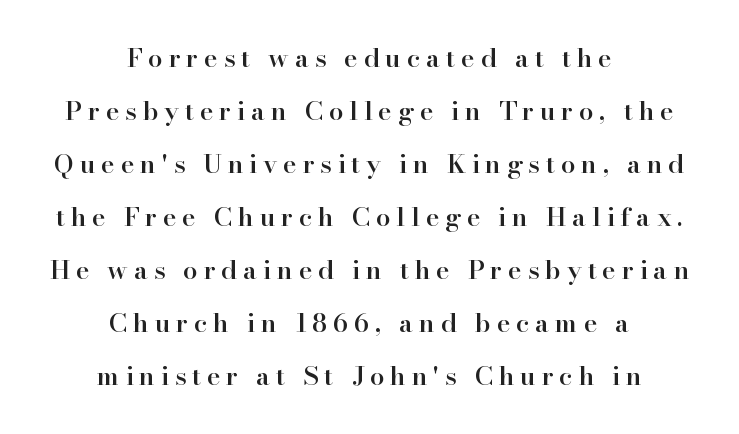
{"italic": "no", "bold": "semi", "underline": "no", "align": "center", "line_spacing": "loose", "line_spacing_ratio": 2.04, "letter_spacing": "wide", "letter_spacing_em": 0.22, "glyph_px": 26}
